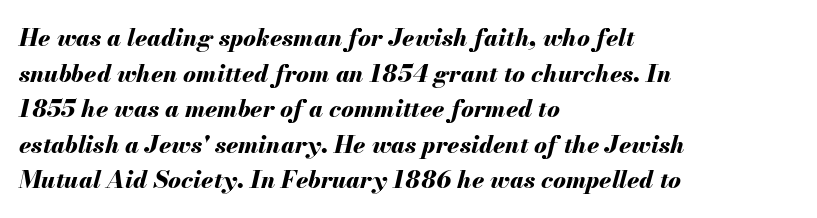
Q: Is the text bold? A: Yes.
Q: Is the text italic (slanted)? A: Yes, it leans right by about 13 degrees.
Q: Is the text underlined? A: No.
Q: How is the paragraph aligned? A: Left-aligned.
Q: Is the spacing between letters normal or unusually wide? A: Normal.
Q: Is the spacing between lines tight, normal or loose? A: Normal.
